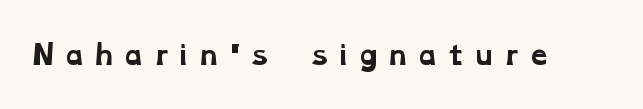
Tracking value appears strongly positive — letters spread wide. The string is rendered with underlining switched off. The sample has been set heavy, in full bold.
